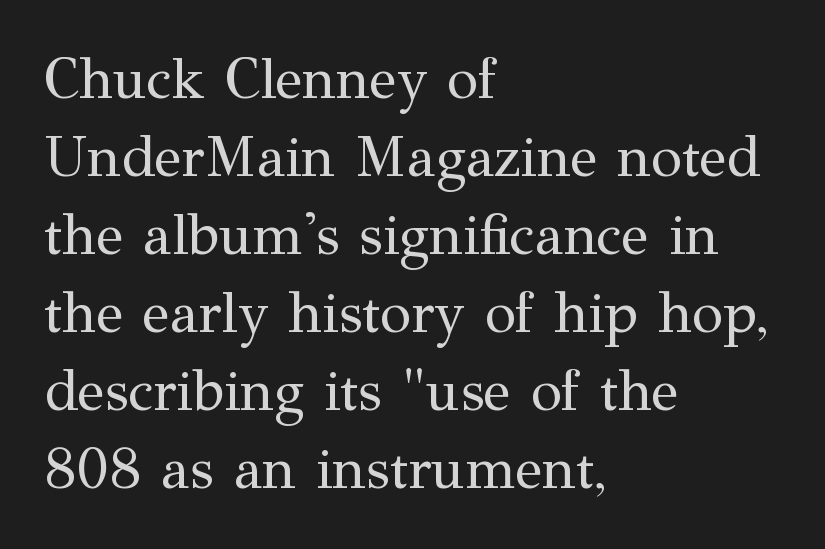
The image shows 57 px regular-weight serif type, upright; set left-aligned, normal line spacing (1.37x), normal letter spacing, not underlined; medium stroke contrast and a medium x-height.
